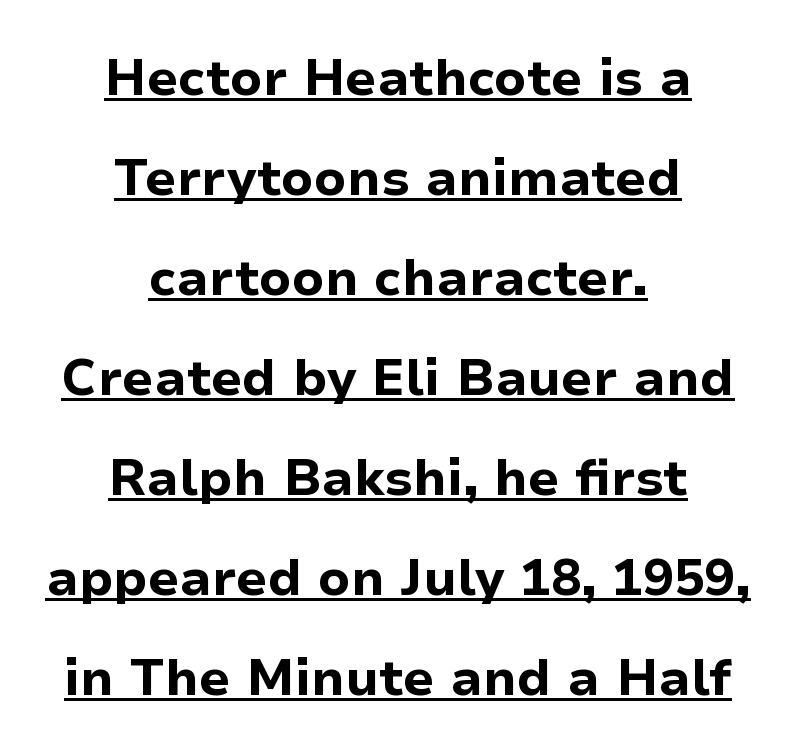
The image shows 51 px bold sans-serif type, upright; set centered, loose line spacing (1.96x), normal letter spacing, underlined; low stroke contrast and a medium x-height.
